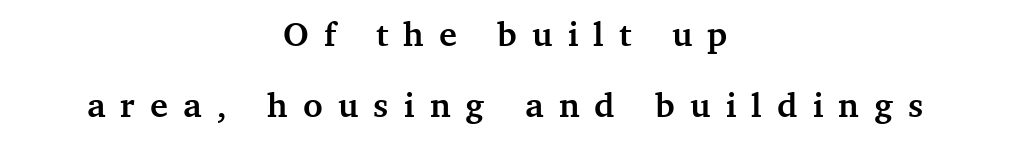
{"serif": "yes", "italic": "no", "bold": "yes", "weight": "semibold", "width": "normal", "stroke_contrast": "medium", "x_height": "medium", "monospaced": "no", "underline": "no", "align": "center", "line_spacing": "loose", "line_spacing_ratio": 2.1, "letter_spacing": "wide", "letter_spacing_em": 0.45, "glyph_px": 34}
